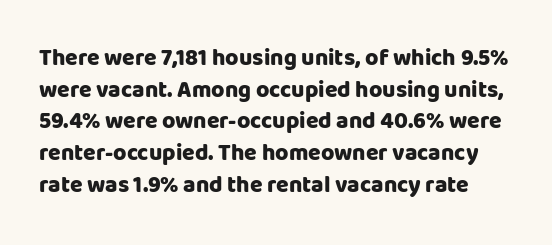
Does extra space separate the letters? No, they use regular spacing. Rows of type keep a routine distance in the vertical direction. Only glyphs here, with clear space below each row. The lettering stays uniformly vertical, giving the passage a roman look.
